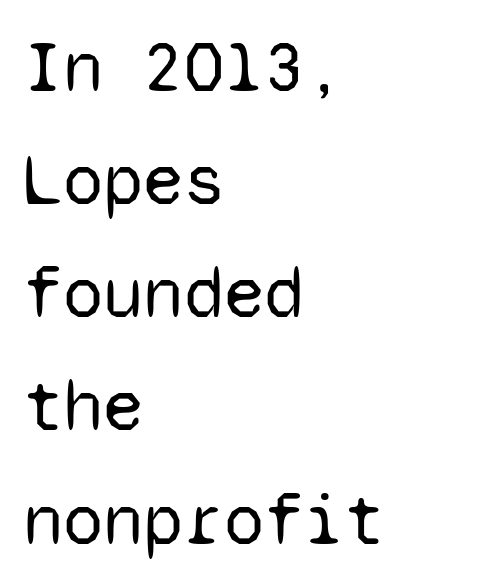
The image shows 73 px regular-weight sans-serif type, upright, monospaced; set left-aligned, normal line spacing (1.55x), normal letter spacing, not underlined; low stroke contrast and a medium x-height.
